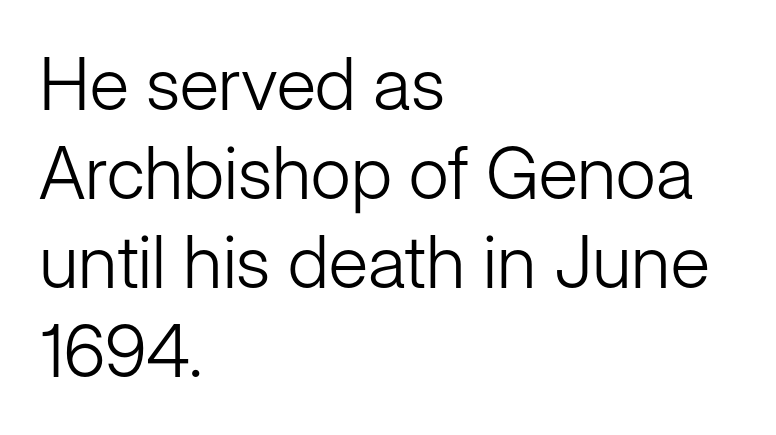
Q: Is the text bold? A: No.
Q: Is the text italic (slanted)? A: No, it is upright.
Q: Is the typeface a serif or a sans-serif typeface? A: Sans-serif.
Q: Is the text underlined? A: No.
Q: How is the paragraph aligned? A: Left-aligned.
Q: Is the spacing between letters normal or unusually wide? A: Normal.
Q: Width (condensed, normal, or wide)? A: Normal.
Q: Stroke contrast? A: Low.
Q: x-height? A: Medium.
Q: Monospaced? A: No.
